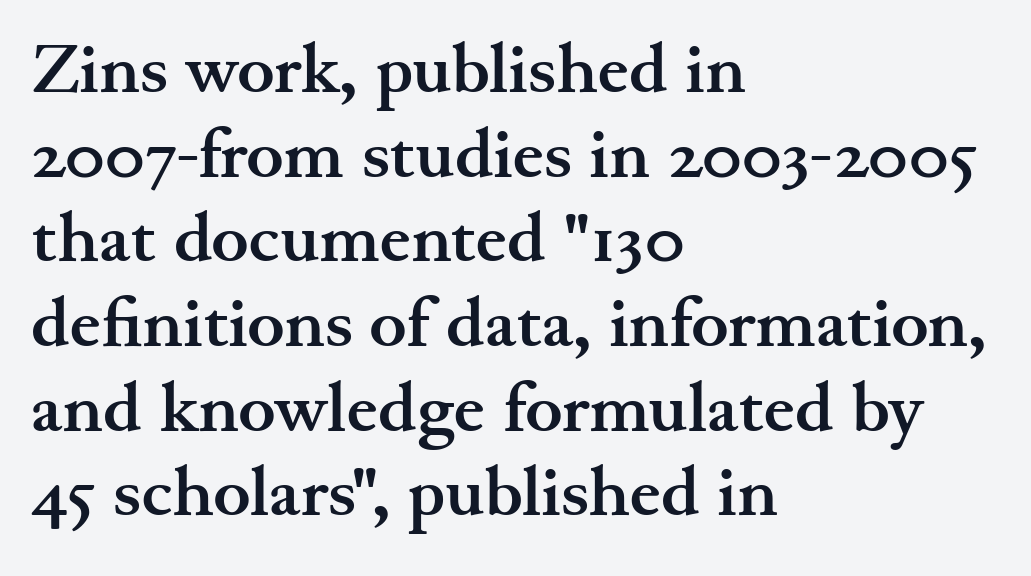
Q: Is the text bold? A: Yes.
Q: Is the text italic (slanted)? A: No, it is upright.
Q: Is the typeface a serif or a sans-serif typeface? A: Serif.
Q: Is the text underlined? A: No.
Q: How is the paragraph aligned? A: Left-aligned.
Q: Is the spacing between letters normal or unusually wide? A: Normal.
Q: Width (condensed, normal, or wide)? A: Wide.
Q: Stroke contrast? A: Medium.
Q: x-height? A: Small.
Q: Monospaced? A: No.
